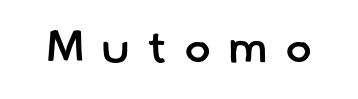
The image shows 45 px semibold sans-serif type; set unusually wide letter spacing (+0.38 em), not underlined; low stroke contrast and a small x-height.
